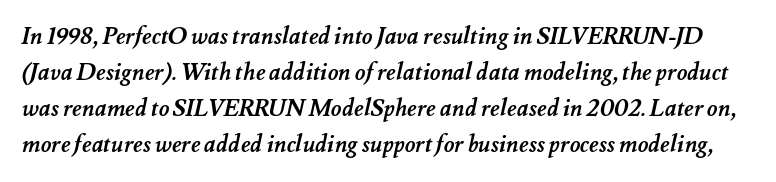
Look at the tracking — it's just the regular setting, nothing added. What's the leading like? Ordinary, nothing unusual. Typographic density is high because the face is bold. No word sits above an underline.
